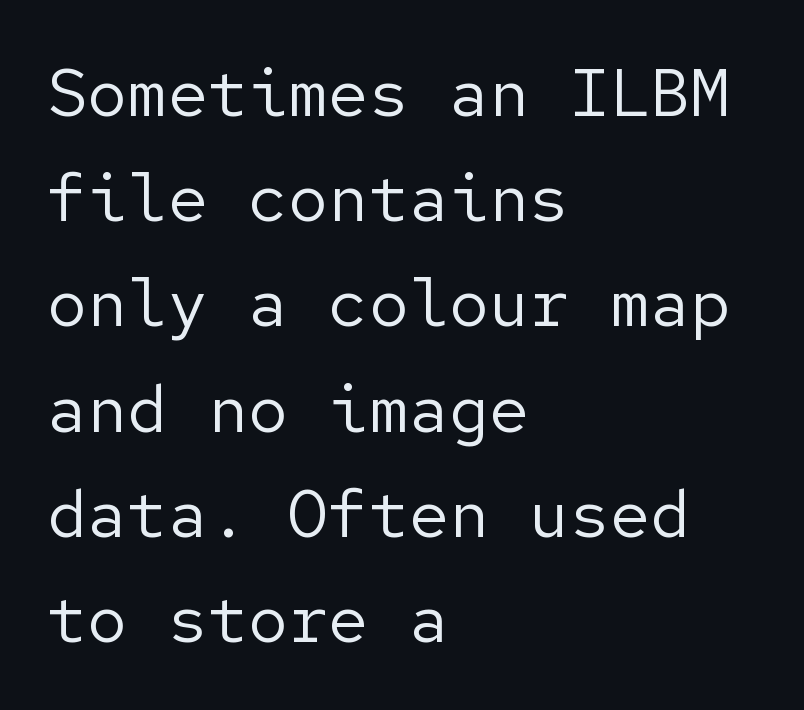
Reading down the block, your eye returns to a fixed left position each line. Only glyphs here, with clear space below each row. This sample uses plain, unmodified letter spacing. What kind of face is this? One without serifs — a sans. The axis of the letterforms is exactly vertical.
